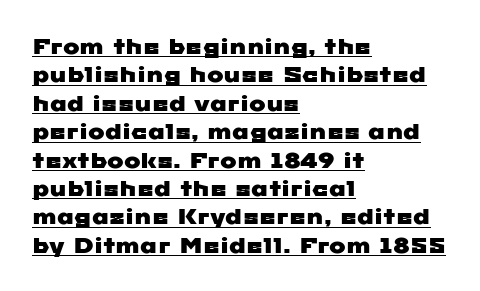
Notice how the passage keeps a crisp vertical edge on the left only. A typesetter would call this leading conventional body-copy spacing. These lines keep a tight, regular rhythm from letter to letter. A typographer would call this underscored text.
